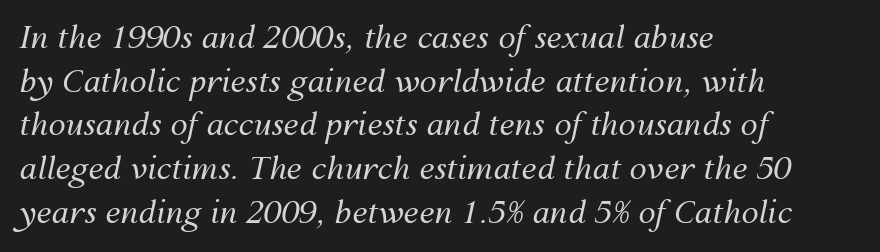
Q: Is the text bold? A: No.
Q: Is the text italic (slanted)? A: Yes, it leans right by about 12 degrees.
Q: Is the text underlined? A: No.
Q: How is the paragraph aligned? A: Left-aligned.
Q: Is the spacing between letters normal or unusually wide? A: Normal.
Q: Is the spacing between lines tight, normal or loose? A: Normal.
Q: Width (condensed, normal, or wide)? A: Normal.
Q: Stroke contrast? A: Medium.
Q: x-height? A: Medium.
Q: Monospaced? A: No.
